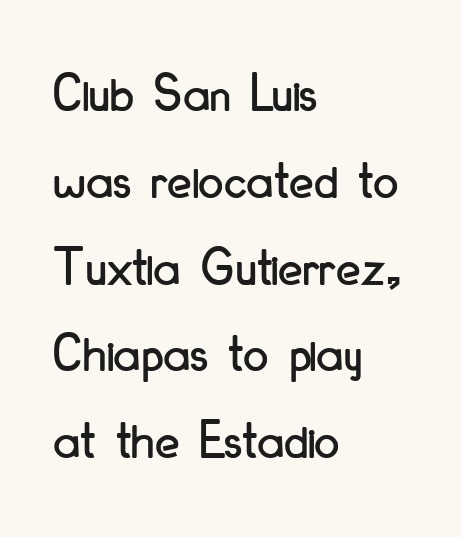
Q: Is the text italic (slanted)? A: No, it is upright.
Q: Is the typeface a serif or a sans-serif typeface? A: Sans-serif.
Q: Is the text underlined? A: No.
Q: How is the paragraph aligned? A: Left-aligned.
Q: Is the spacing between letters normal or unusually wide? A: Normal.
Q: Is the spacing between lines tight, normal or loose? A: Normal.
Q: Width (condensed, normal, or wide)? A: Condensed.
Q: Stroke contrast? A: Low.
Q: x-height? A: Small.
Q: Monospaced? A: No.
